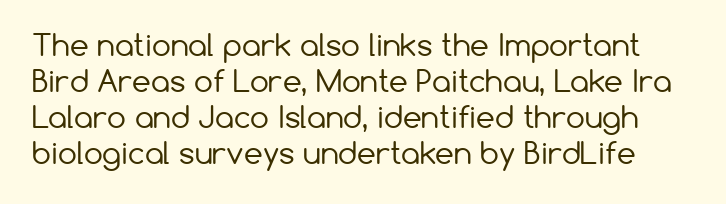
Q: Is the text bold? A: No.
Q: Is the text italic (slanted)? A: No, it is upright.
Q: Is the typeface a serif or a sans-serif typeface? A: Sans-serif.
Q: Is the text underlined? A: No.
Q: Is the spacing between letters normal or unusually wide? A: Normal.
Q: Width (condensed, normal, or wide)? A: Normal.
Q: Stroke contrast? A: Low.
Q: x-height? A: Medium.
Q: Monospaced? A: No.
